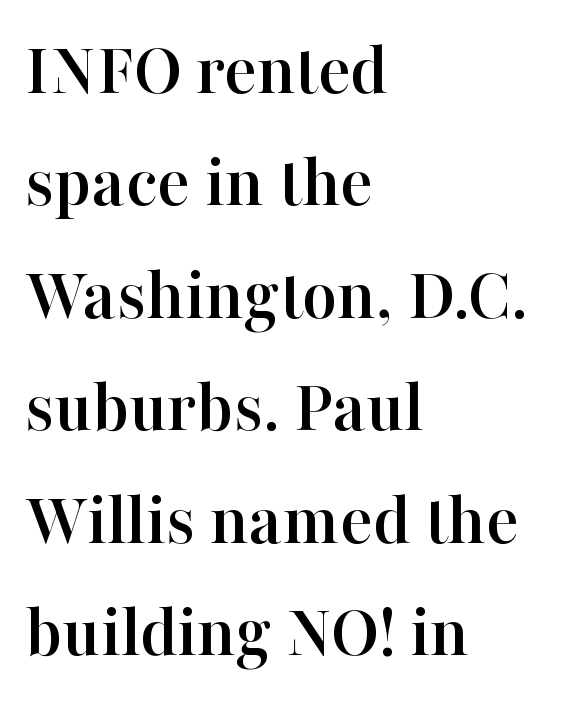
Q: Is the text italic (slanted)? A: No, it is upright.
Q: Is the typeface a serif or a sans-serif typeface? A: Serif.
Q: Is the text underlined? A: No.
Q: How is the paragraph aligned? A: Left-aligned.
Q: Is the spacing between letters normal or unusually wide? A: Normal.
Q: Is the spacing between lines tight, normal or loose? A: Normal.
Q: Width (condensed, normal, or wide)? A: Normal.
Q: Stroke contrast? A: High.
Q: x-height? A: Medium.
Q: Monospaced? A: No.
